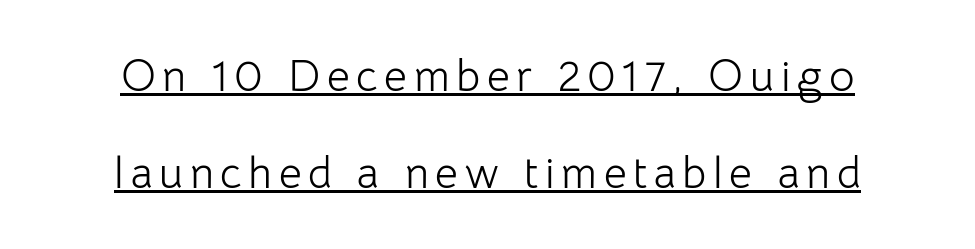
{"serif": "no", "italic": "no", "bold": "no", "weight": "light", "width": "normal", "stroke_contrast": "low", "x_height": "medium", "monospaced": "no", "underline": "yes", "align": "center", "line_spacing": "loose", "line_spacing_ratio": 2.2, "glyph_px": 44}
